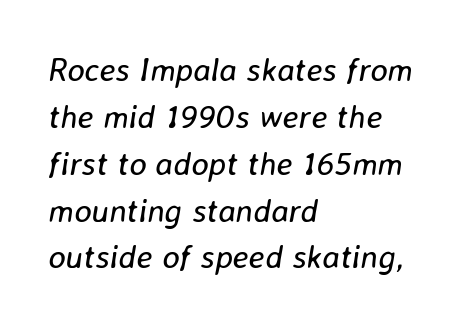
The image shows 33 px regular-weight type, italic (leaning right); set left-aligned, normal line spacing (1.42x), normal letter spacing, not underlined; low stroke contrast and a medium x-height.
